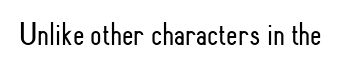
Q: Is the text bold? A: No.
Q: Is the text italic (slanted)? A: No, it is upright.
Q: Is the typeface a serif or a sans-serif typeface? A: Sans-serif.
Q: Is the text underlined? A: No.
Q: Is the spacing between letters normal or unusually wide? A: Normal.
Q: Width (condensed, normal, or wide)? A: Condensed.
Q: Stroke contrast? A: Low.
Q: x-height? A: Small.
Q: Monospaced? A: No.
